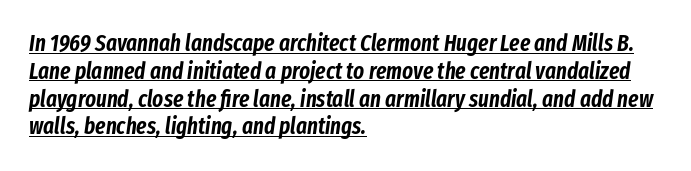
The type is set solid horizontally, with unmodified tracking. There's an unmistakable incline to the writing here. The passage shown is underscored from start to finish. Which margin do the lines hug? The left one — the right edge is uneven.
